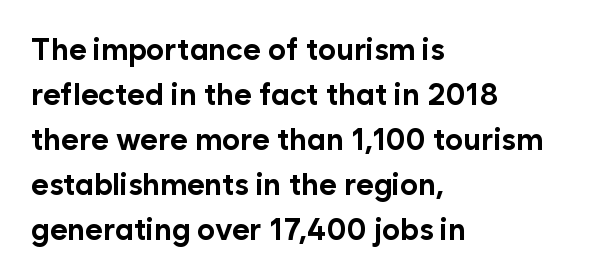
Any mark beneath the type? The region is blank. This is sans-serif lettering, the kind often seen on screens and signage. A dark, heavy texture on the line: the type is bold. The letterforms sit shoulder to shoulder at normal distance.
